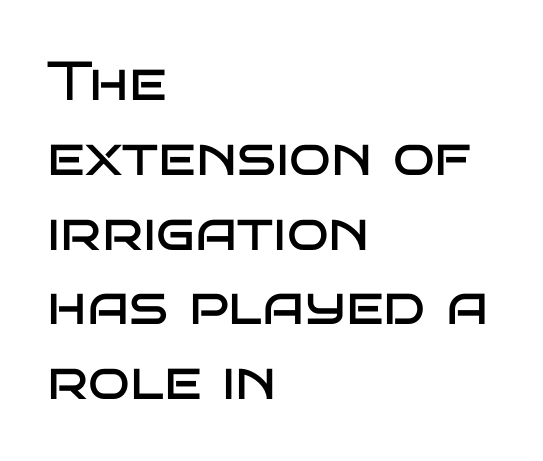
Ink coverage per letter is moderate at most. One-word summary of the alignment: left. Each row of text sits above clean, open space. Look at the tracking — it's just the regular setting, nothing added. Observe the absence of serifs on each vertical stroke in this sample. Spacing verdict: proportional, widths tailored to each character.
